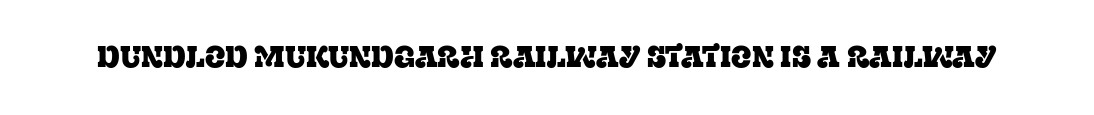
The image shows 30 px serif type, upright; set normal letter spacing, not underlined; low stroke contrast and a large x-height.
